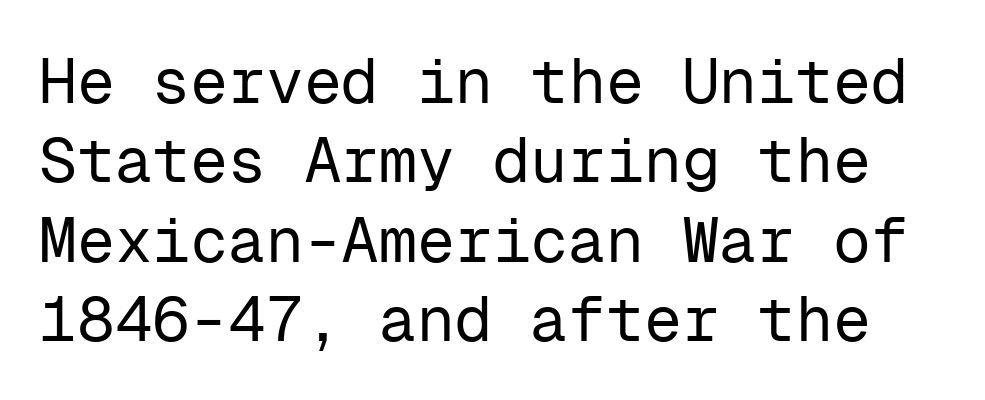
Looks like terminal output: every glyph gets an equal slot. Regular leading. Lines of text with bare space underneath. Compared with typical body copy, the letter spacing here is the same.
